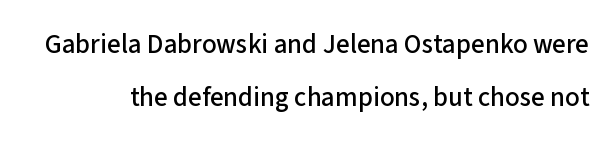
The image shows 27 px text type, upright; set loose line spacing (1.95x), normal letter spacing, not underlined.
